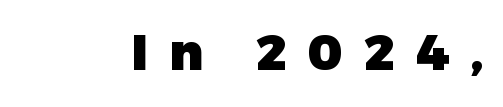
Q: Is the text bold? A: Yes.
Q: Is the text italic (slanted)? A: No, it is upright.
Q: Is the typeface a serif or a sans-serif typeface? A: Sans-serif.
Q: Is the text underlined? A: No.
Q: Is the spacing between letters normal or unusually wide? A: Unusually wide.
Q: Width (condensed, normal, or wide)? A: Normal.
Q: Stroke contrast? A: Low.
Q: x-height? A: Medium.
Q: Monospaced? A: No.
